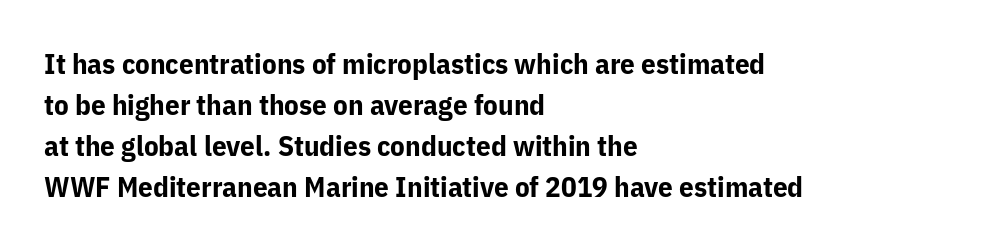
{"serif": "no", "italic": "no", "bold": "yes", "weight": "bold", "width": "normal", "stroke_contrast": "low", "x_height": "medium", "monospaced": "no", "underline": "no", "align": "left", "line_spacing": "normal", "line_spacing_ratio": 1.41, "letter_spacing": "normal", "letter_spacing_em": 0.0, "glyph_px": 29}
